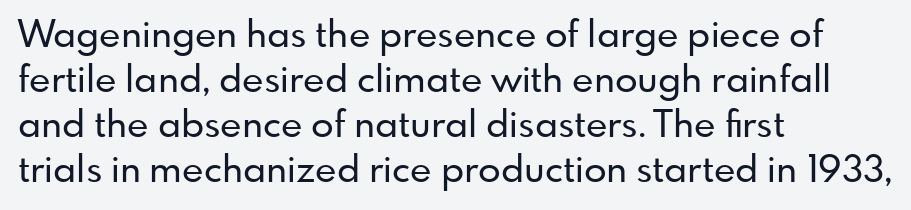
Line starts are locked; line ends wander. Unlike italic type, these characters show no tilt at all. Examine the stroke ends and you'll find no serifs. The face used here is proportionally spaced, like ordinary book or web type.
